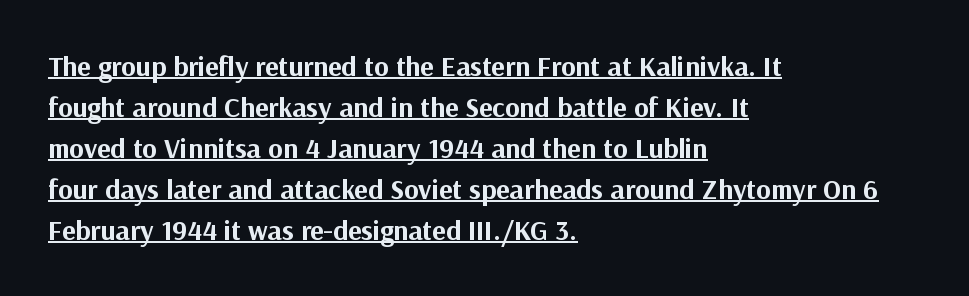
{"serif": "no", "italic": "no", "bold": "yes", "weight": "bold", "width": "normal", "stroke_contrast": "medium", "x_height": "medium", "monospaced": "no", "underline": "yes", "align": "left", "line_spacing": "normal", "line_spacing_ratio": 1.46, "letter_spacing": "normal", "letter_spacing_em": 0.0, "glyph_px": 28}
